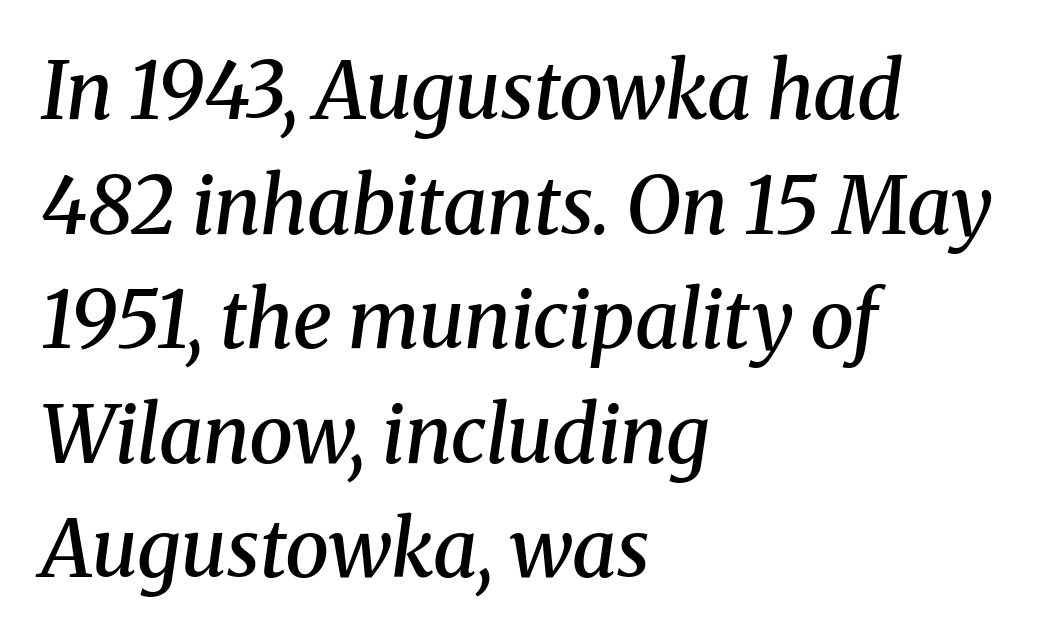
Q: Is the text bold? A: Semi-bold.
Q: Is the text italic (slanted)? A: Yes, it leans right by about 8 degrees.
Q: Is the typeface a serif or a sans-serif typeface? A: Serif.
Q: Is the text underlined? A: No.
Q: How is the paragraph aligned? A: Left-aligned.
Q: Is the spacing between letters normal or unusually wide? A: Normal.
Q: Is the spacing between lines tight, normal or loose? A: Normal.
Q: Width (condensed, normal, or wide)? A: Normal.
Q: Stroke contrast? A: Medium.
Q: x-height? A: Medium.
Q: Monospaced? A: No.
